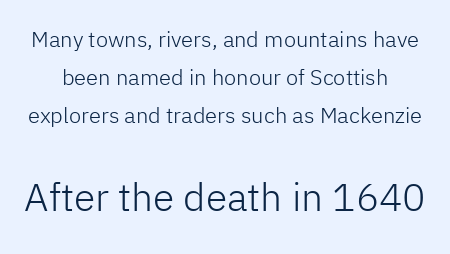
In terms of letterspacing, this is plain default setting. The passage shown is typeset with a sans-serif family. Quick note: underline off. It's the straight-up-and-down kind of type. Vertical stems look standard width or narrower in stroke.
